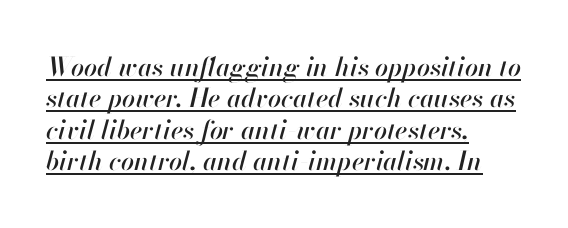
The image shows 26 px text type, italic (leaning right); set left-aligned, line spacing 1.21x, normal letter spacing, underlined.
